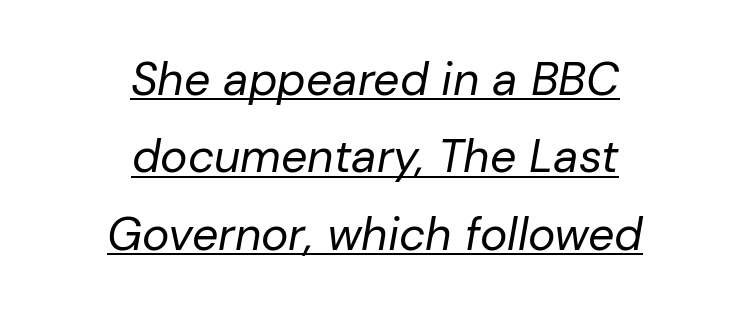
{"italic": "yes", "lean": "right", "slant_degrees": 10, "bold": "no", "weight": "regular", "width": "normal", "stroke_contrast": "low", "x_height": "medium", "monospaced": "no", "underline": "yes", "align": "center", "line_spacing": "normal", "line_spacing_ratio": 1.68, "letter_spacing": "normal", "letter_spacing_em": 0.0, "glyph_px": 46}
